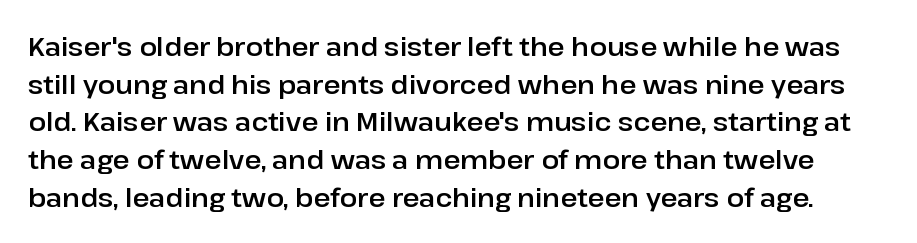
Q: Is the text italic (slanted)? A: No, it is upright.
Q: Is the text underlined? A: No.
Q: Is the spacing between letters normal or unusually wide? A: Normal.
Q: Is the spacing between lines tight, normal or loose? A: Normal.
